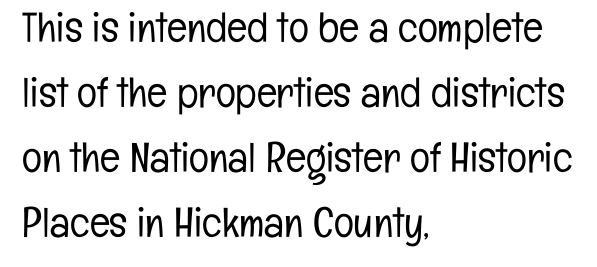
{"serif": "no", "italic": "no", "bold": "no", "weight": "light", "width": "condensed", "stroke_contrast": "low", "x_height": "medium", "monospaced": "no", "underline": "no", "align": "left", "line_spacing": "normal", "line_spacing_ratio": 1.55, "letter_spacing": "normal", "letter_spacing_em": 0.0, "glyph_px": 42}
